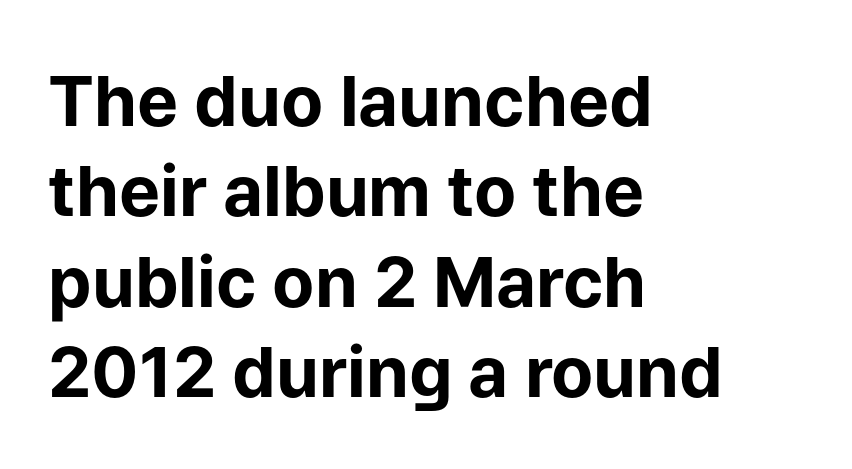
The image shows 69 px bold sans-serif type, upright; set left-aligned, normal line spacing (1.31x), normal letter spacing, not underlined; low stroke contrast and a medium x-height.
